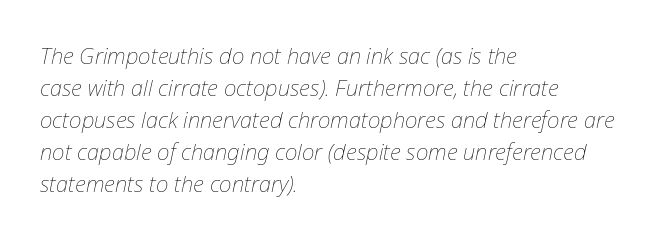
{"italic": "yes", "lean": "right", "slant_degrees": 12, "bold": "no", "underline": "no", "align": "left", "line_spacing": "normal", "line_spacing_ratio": 1.45, "letter_spacing": "normal", "letter_spacing_em": 0.0, "glyph_px": 22}
